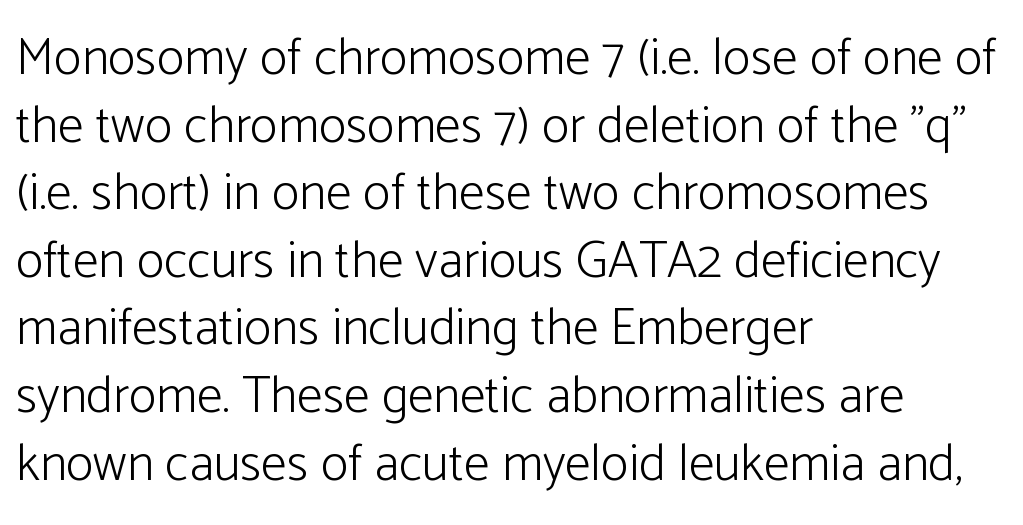
Quick note: not italic, upright. Line starts are locked; line ends wander. The typesetting does not lean heavy: it is not bold. Students, observe: this is what conventionally led text looks like. Nobody touched the tracking dial on this one. These lines are rendered in a variable-pitch font.
